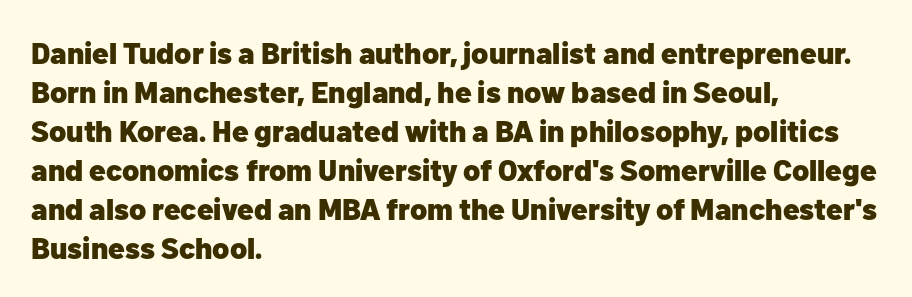
{"serif": "no", "italic": "no", "bold": "yes", "weight": "heavy", "width": "normal", "stroke_contrast": "low", "x_height": "medium", "monospaced": "no", "underline": "no", "align": "left", "line_spacing": "normal", "line_spacing_ratio": 1.3, "letter_spacing": "normal", "letter_spacing_em": 0.0, "glyph_px": 30}
